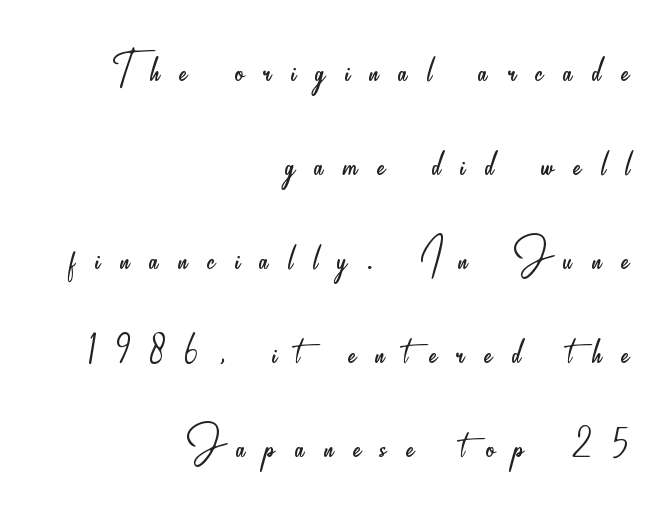
Letters rest on an invisible, unmarked baseline. The face used here is proportionally spaced, like ordinary book or web type. Is this a heavy cut? Hardly; it is regular or lighter. What stands out about the letter spacing? Its width — letters are far apart. Every row of glyphs terminates at an identical x-position on the right.
